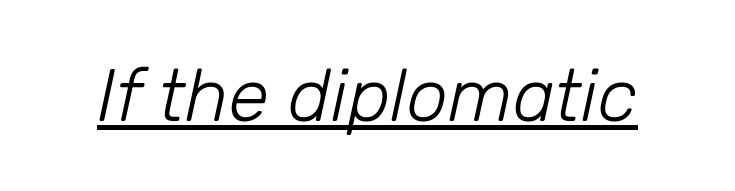
The image shows 74 px light type, italic (leaning right); set normal letter spacing, underlined; low stroke contrast and a medium x-height.
